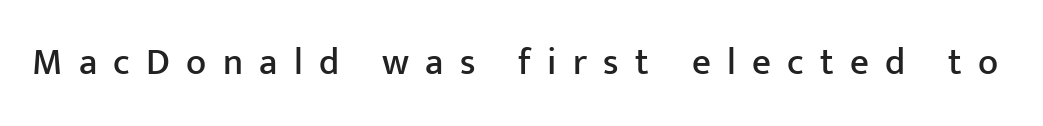
The image shows 37 px sans-serif type, upright; set unusually wide letter spacing (+0.44 em), not underlined; low stroke contrast and a medium x-height.
